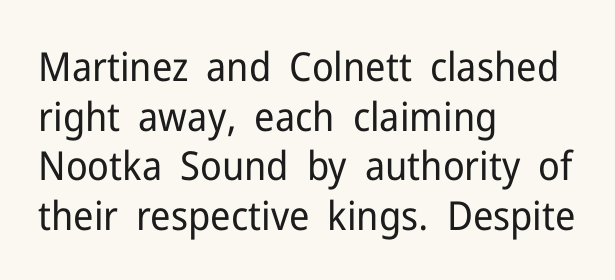
The glyphs in this specimen are sans serif. Think standard paragraph weight, or any step lighter than that. Tracking value appears to be zero — textbook default spacing. Note the varied advance widths — an 'i' is clearly narrower than an 'm'.
